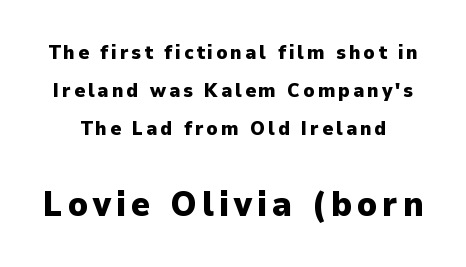
The image shows 35 px heavy sans-serif type, upright; set loose line spacing (1.9x), not underlined; the second (bottom) block is 1.75x larger; low stroke contrast and a medium x-height.
